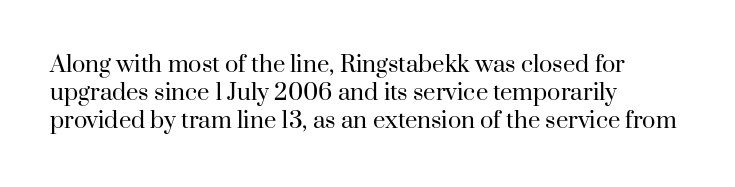
{"italic": "no", "bold": "no", "underline": "no", "align": "left", "line_spacing": "normal", "line_spacing_ratio": 1.28, "letter_spacing": "normal", "letter_spacing_em": 0.0, "glyph_px": 22}
